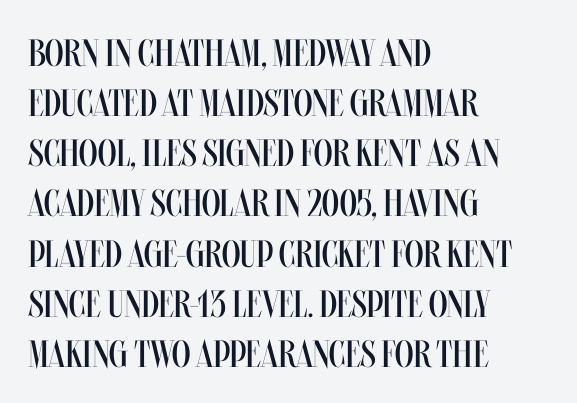
Summary of vertical rhythm: regular, with standard interline spacing. Upright lettering throughout. The paragraph shown leans on its left margin. Each stroke keeps to a modest, everyday thickness or less.
